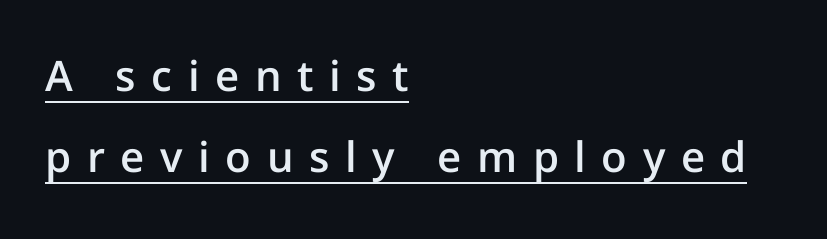
These characters rest on top of a visible drawn line. Nope, no serifs anywhere on these letters. Leading: increased. It's the straight-up-and-down kind of type. A typesetter would call this proportional, since set widths differ per character. The passage is arranged the way most books set body copy — flush left.
